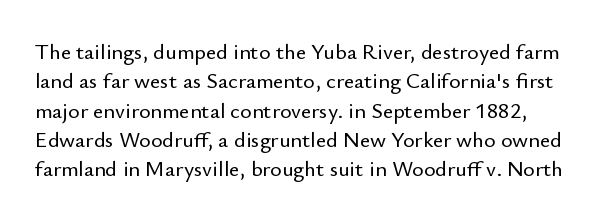
The letters stand straight up with perfectly vertical stems. The designer left line spacing at the default. Letter spacing: default. Words float on clear page, feet unadorned.
